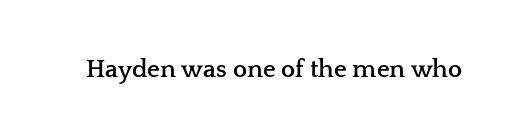
Q: Is the text bold? A: Yes.
Q: Is the text italic (slanted)? A: No, it is upright.
Q: Is the text underlined? A: No.
Q: Is the spacing between letters normal or unusually wide? A: Normal.
